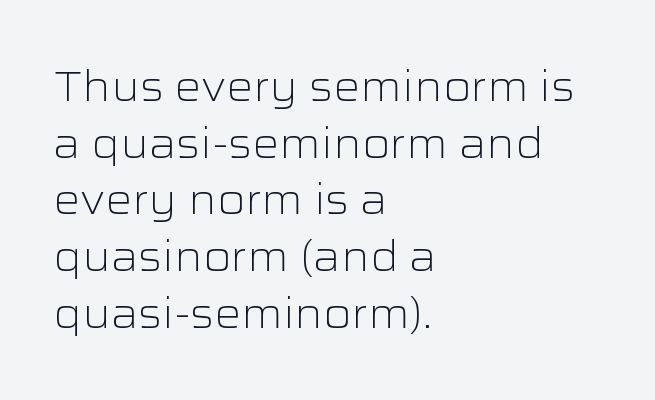
Q: Is the text bold? A: No.
Q: Is the text italic (slanted)? A: No, it is upright.
Q: Is the typeface a serif or a sans-serif typeface? A: Sans-serif.
Q: Is the text underlined? A: No.
Q: How is the paragraph aligned? A: Left-aligned.
Q: Is the spacing between letters normal or unusually wide? A: Normal.
Q: Is the spacing between lines tight, normal or loose? A: Normal.
Q: Width (condensed, normal, or wide)? A: Wide.
Q: Stroke contrast? A: Low.
Q: x-height? A: Medium.
Q: Monospaced? A: No.
